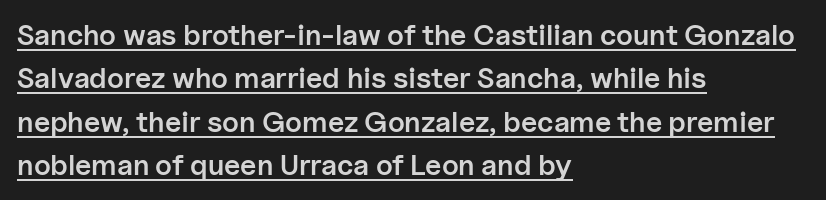
The image shows 29 px semibold sans-serif type, upright; set left-aligned, normal line spacing (1.5x), normal letter spacing, underlined; low stroke contrast and a medium x-height.
